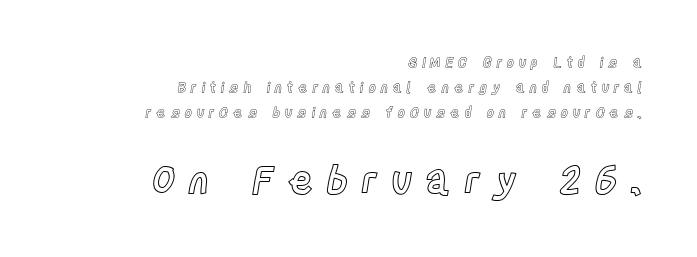
Note the varied advance widths — an 'i' is clearly narrower than an 'm'. The area under the type is left untouched. The letters are spread apart with noticeably loose tracking. Every row of glyphs terminates at an identical x-position on the right.
